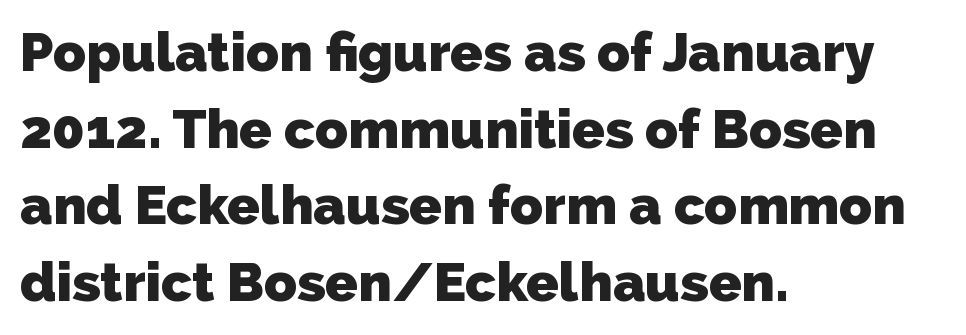
Typesetter's note: full bold, strokes at maximum text heaviness. No feet cap the strokes, marking this as sans-serif type. The rendering uses a moderate line-height, typical for paragraphs. The letters advance in unequal steps, a hallmark of proportional type.
